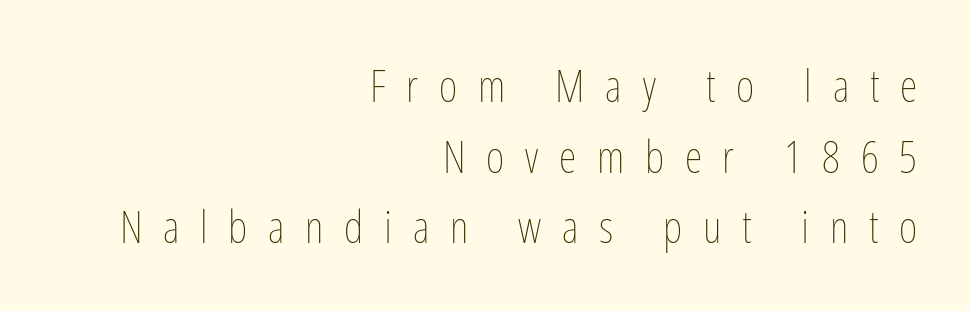
{"italic": "no", "bold": "no", "weight": "thin", "width": "condensed", "stroke_contrast": "low", "x_height": "medium", "monospaced": "no", "underline": "no", "align": "right", "line_spacing": "normal", "line_spacing_ratio": 1.57, "letter_spacing": "wide", "letter_spacing_em": 0.46, "glyph_px": 45}
